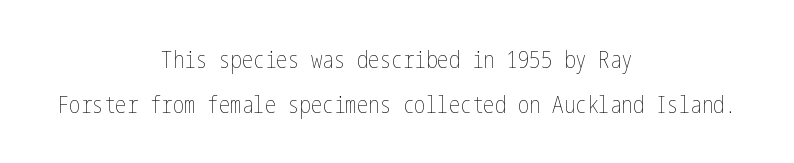
Q: Is the text bold? A: No.
Q: Is the text italic (slanted)? A: No, it is upright.
Q: Is the text underlined? A: No.
Q: How is the paragraph aligned? A: Centered.
Q: Is the spacing between letters normal or unusually wide? A: Normal.
Q: Is the spacing between lines tight, normal or loose? A: Loose.
